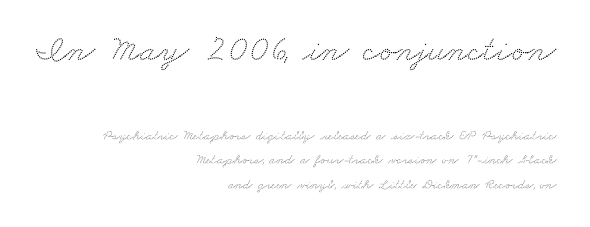
The image shows 37 px wide serif type; set right-aligned, line spacing 1.76x, normal letter spacing, not underlined; the first (top) block is 2.64x larger; medium stroke contrast and a small x-height.
